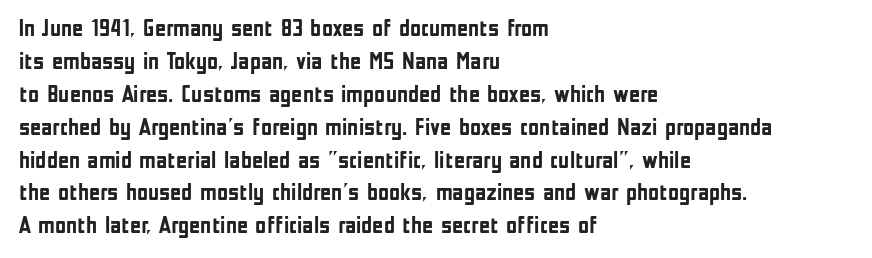
The image shows 24 px bold type, upright; set left-aligned, normal line spacing (1.37x), normal letter spacing, not underlined.
